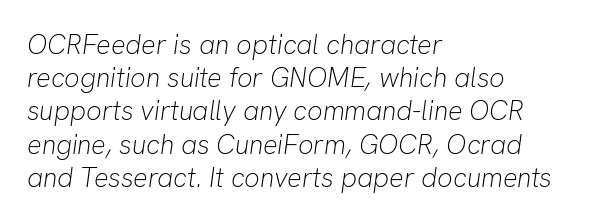
Q: Is the text bold? A: No.
Q: Is the text italic (slanted)? A: Yes, it leans right by about 8 degrees.
Q: Is the text underlined? A: No.
Q: How is the paragraph aligned? A: Left-aligned.
Q: Is the spacing between letters normal or unusually wide? A: Normal.
